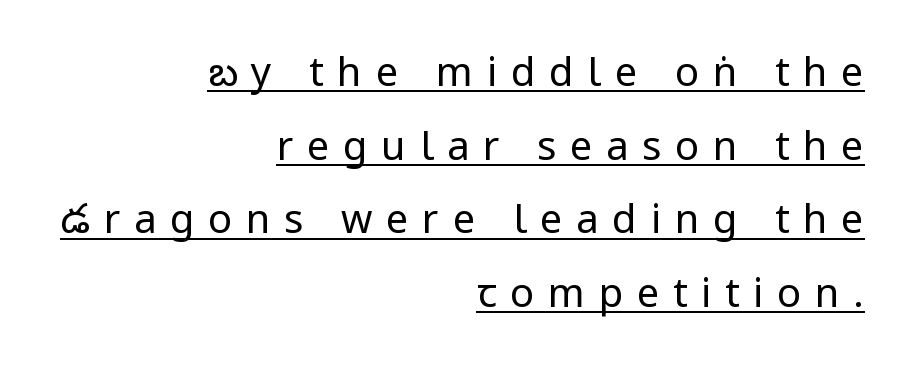
Q: Is the text bold? A: No.
Q: Is the text italic (slanted)? A: No, it is upright.
Q: Is the typeface a serif or a sans-serif typeface? A: Sans-serif.
Q: Is the text underlined? A: Yes.
Q: How is the paragraph aligned? A: Right-aligned.
Q: Is the spacing between letters normal or unusually wide? A: Unusually wide.
Q: Width (condensed, normal, or wide)? A: Condensed.
Q: Stroke contrast? A: Low.
Q: x-height? A: Large.
Q: Monospaced? A: No.
